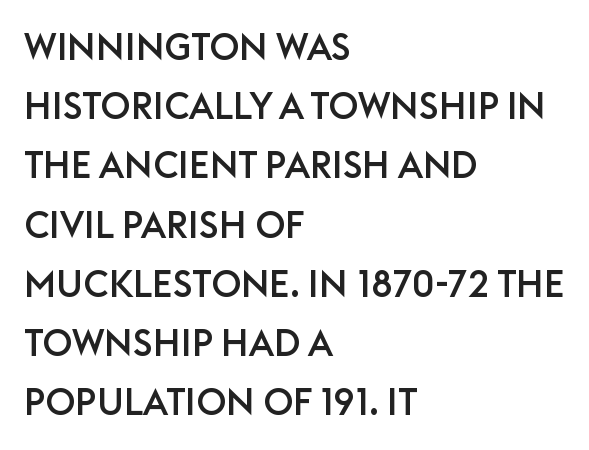
Spacing verdict: proportional, widths tailored to each character. Glance below the letters and you will spot only blank space. The space between consecutive lines is moderate. The letters sit at their default tracking, neither squeezed nor spread. The lettering stays uniformly vertical, giving the passage a roman look. The rendering shows plain stroke endings on the letterforms — a sans-serif design.
